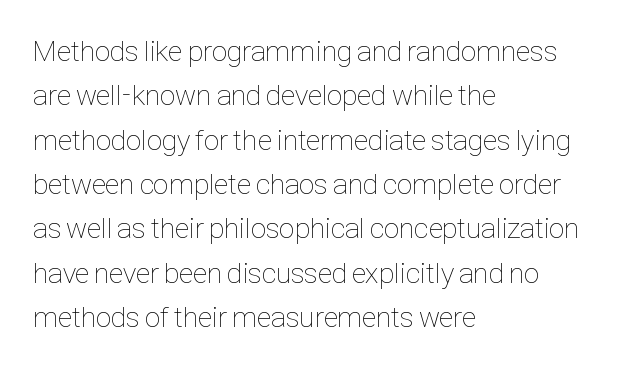
{"italic": "no", "bold": "no", "weight": "thin", "width": "condensed", "stroke_contrast": "low", "x_height": "medium", "monospaced": "no", "underline": "no", "align": "left", "line_spacing": "normal", "line_spacing_ratio": 1.53, "letter_spacing": "normal", "letter_spacing_em": 0.0, "glyph_px": 29}
